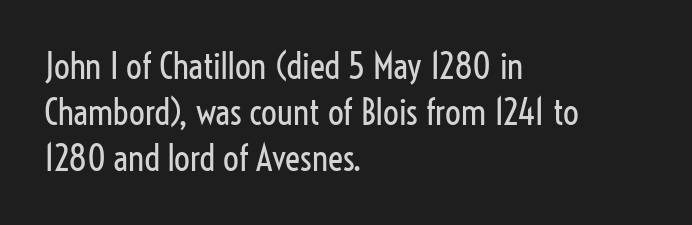
{"serif": "no", "italic": "no", "bold": "no", "weight": "regular", "width": "condensed", "stroke_contrast": "low", "x_height": "medium", "monospaced": "no", "underline": "no", "align": "left", "line_spacing": "normal", "line_spacing_ratio": 1.31, "letter_spacing": "normal", "letter_spacing_em": 0.0, "glyph_px": 35}
